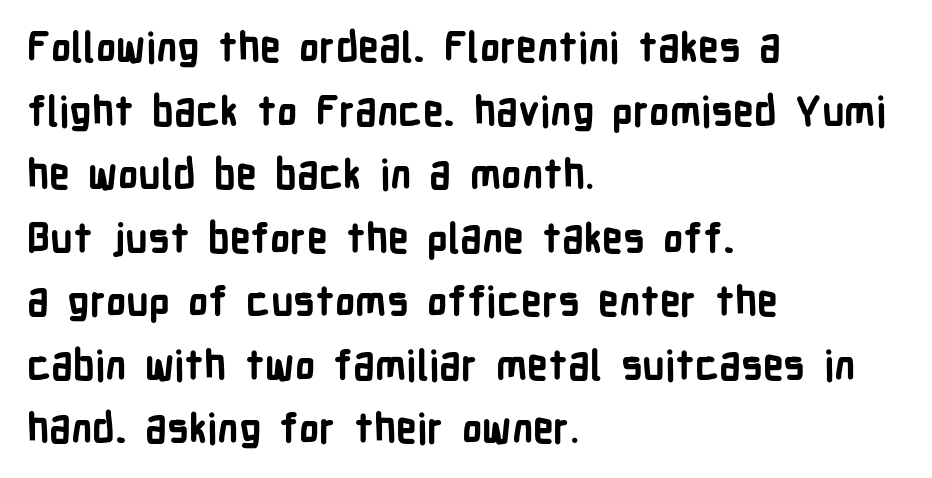
Q: Is the text bold? A: Yes.
Q: Is the text italic (slanted)? A: No, it is upright.
Q: Is the typeface a serif or a sans-serif typeface? A: Sans-serif.
Q: Is the text underlined? A: No.
Q: How is the paragraph aligned? A: Left-aligned.
Q: Is the spacing between letters normal or unusually wide? A: Normal.
Q: Is the spacing between lines tight, normal or loose? A: Normal.
Q: Width (condensed, normal, or wide)? A: Condensed.
Q: Stroke contrast? A: Low.
Q: x-height? A: Medium.
Q: Monospaced? A: No.
